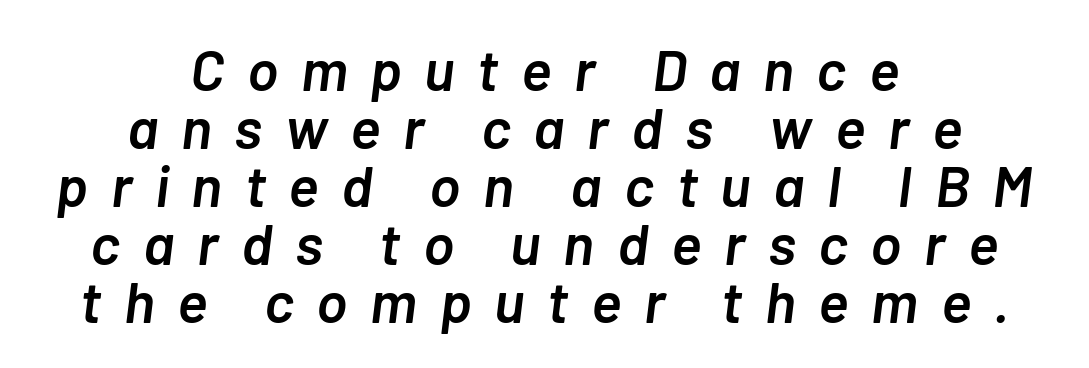
{"italic": "yes", "lean": "right", "slant_degrees": 7, "bold": "semi", "weight": "semibold", "width": "normal", "stroke_contrast": "low", "x_height": "medium", "monospaced": "no", "underline": "no", "align": "center", "line_spacing": "tight", "line_spacing_ratio": 1.0, "letter_spacing": "wide", "letter_spacing_em": 0.39, "glyph_px": 58}
